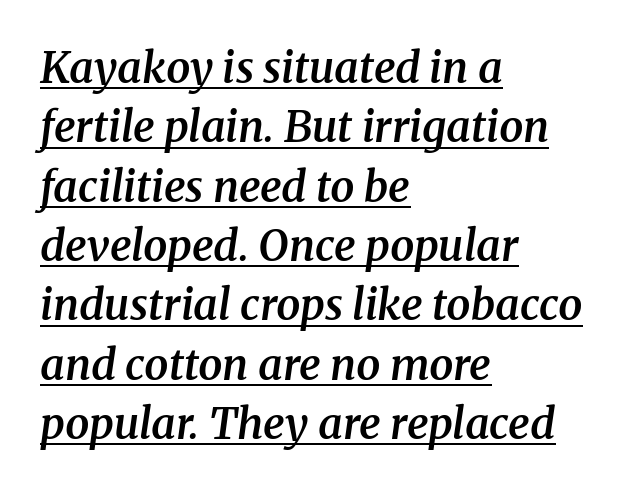
Q: Is the text bold? A: Semi-bold.
Q: Is the text italic (slanted)? A: Yes, it leans right by about 8 degrees.
Q: Is the typeface a serif or a sans-serif typeface? A: Serif.
Q: Is the text underlined? A: Yes.
Q: How is the paragraph aligned? A: Left-aligned.
Q: Is the spacing between letters normal or unusually wide? A: Normal.
Q: Is the spacing between lines tight, normal or loose? A: Normal.
Q: Width (condensed, normal, or wide)? A: Normal.
Q: Stroke contrast? A: Medium.
Q: x-height? A: Medium.
Q: Monospaced? A: No.
